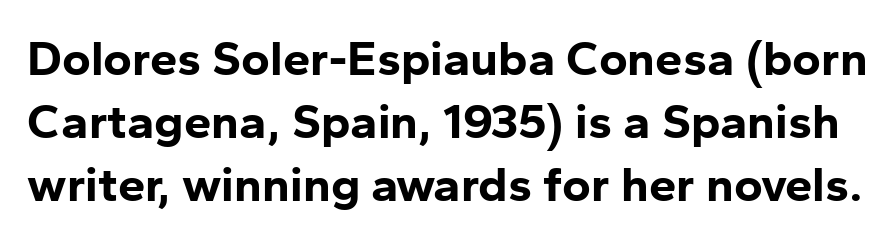
Q: Is the text bold? A: Yes.
Q: Is the text italic (slanted)? A: No, it is upright.
Q: Is the typeface a serif or a sans-serif typeface? A: Sans-serif.
Q: Is the text underlined? A: No.
Q: Is the spacing between letters normal or unusually wide? A: Normal.
Q: Is the spacing between lines tight, normal or loose? A: Normal.
Q: Width (condensed, normal, or wide)? A: Normal.
Q: Stroke contrast? A: Low.
Q: x-height? A: Medium.
Q: Monospaced? A: No.
